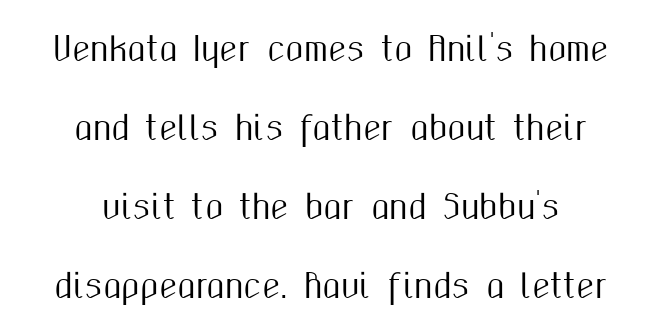
{"serif": "no", "italic": "no", "width": "condensed", "stroke_contrast": "medium", "x_height": "medium", "monospaced": "no", "underline": "no", "align": "center", "line_spacing": "loose", "line_spacing_ratio": 2.39, "letter_spacing": "normal", "letter_spacing_em": 0.0, "glyph_px": 33}
